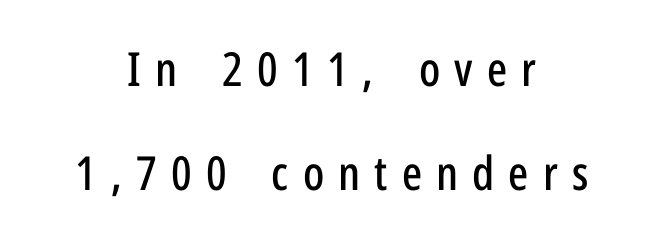
Q: Is the text italic (slanted)? A: No, it is upright.
Q: Is the typeface a serif or a sans-serif typeface? A: Sans-serif.
Q: Is the text underlined? A: No.
Q: How is the paragraph aligned? A: Centered.
Q: Is the spacing between letters normal or unusually wide? A: Unusually wide.
Q: Is the spacing between lines tight, normal or loose? A: Loose.
Q: Width (condensed, normal, or wide)? A: Condensed.
Q: Stroke contrast? A: Low.
Q: x-height? A: Medium.
Q: Monospaced? A: No.
